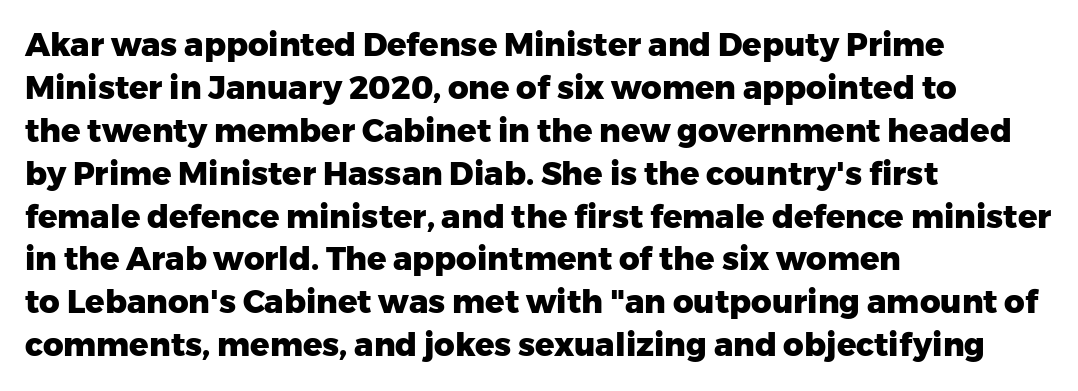
{"serif": "no", "italic": "no", "bold": "yes", "weight": "heavy", "width": "normal", "stroke_contrast": "low", "x_height": "medium", "monospaced": "no", "underline": "no", "align": "left", "line_spacing": "normal", "line_spacing_ratio": 1.34, "letter_spacing": "normal", "letter_spacing_em": 0.0, "glyph_px": 32}
